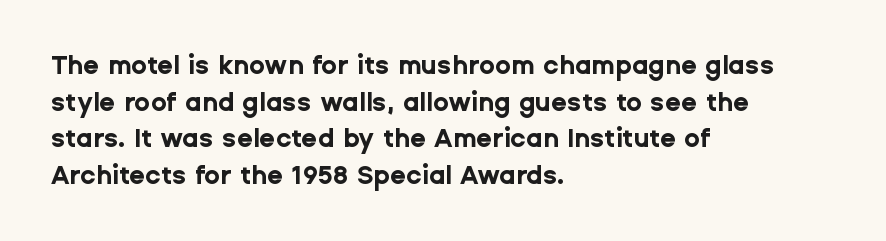
Caption: multi-line text, flush left, ragged right. Look at the tracking — it's just the regular setting, nothing added. Upright lettering throughout. The passage shown is emphatically bold. The passage shown is not underscored anywhere.
